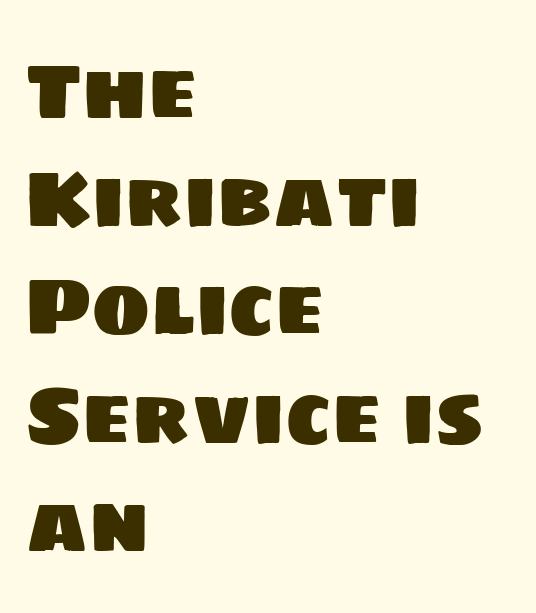
The image shows 79 px sans-serif type; set left-aligned, normal line spacing (1.37x), normal letter spacing, not underlined; low stroke contrast and a large x-height.
